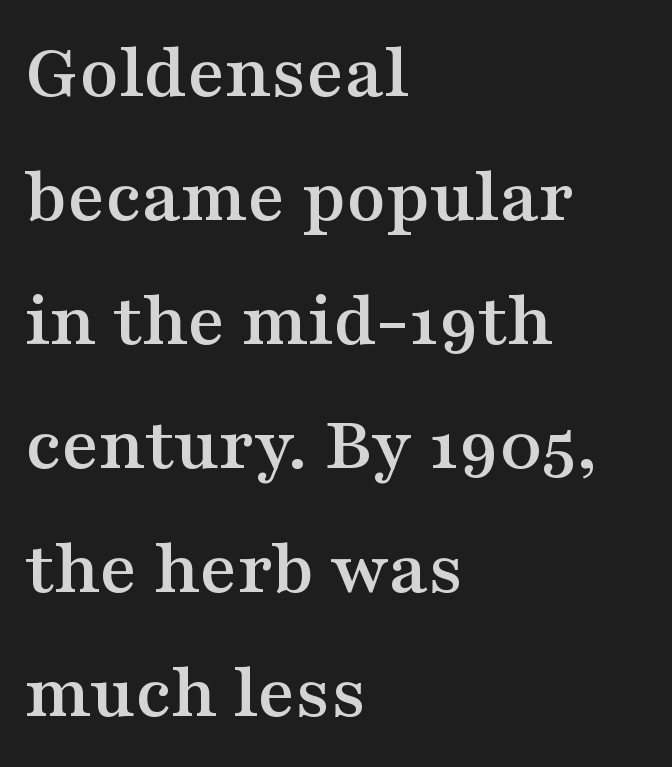
{"serif": "yes", "italic": "no", "width": "wide", "stroke_contrast": "medium", "x_height": "medium", "monospaced": "no", "underline": "no", "align": "left", "line_spacing": "normal", "line_spacing_ratio": 1.55, "letter_spacing": "normal", "letter_spacing_em": 0.0, "glyph_px": 80}
